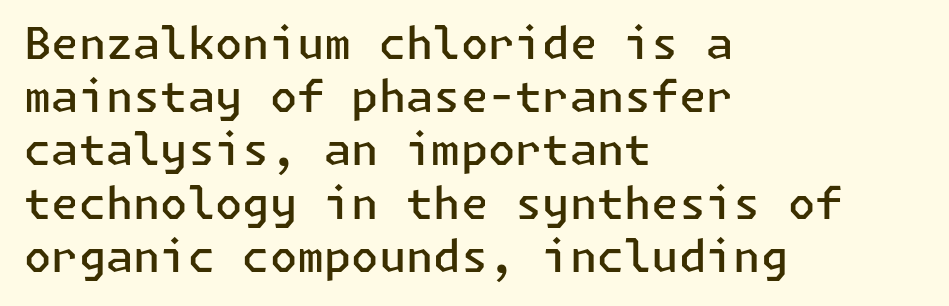
The image shows 44 px semibold sans-serif type, upright; set left-aligned, line spacing 1.21x, normal letter spacing, not underlined; low stroke contrast and a medium x-height.
